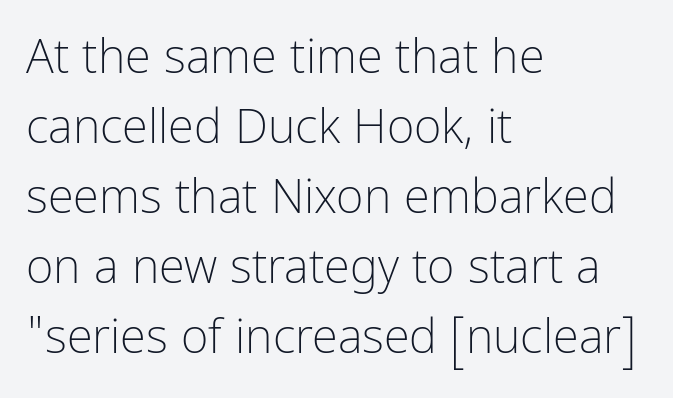
Stroke thickness stays within the range of a standard reading face or lighter. Quick note: not italic, upright. Every row of glyphs begins at an identical x-position on the left. Compared with typical body copy, the letter spacing here is the same. This sample uses a sans-serif face. The strip under each line holds only bare page.
